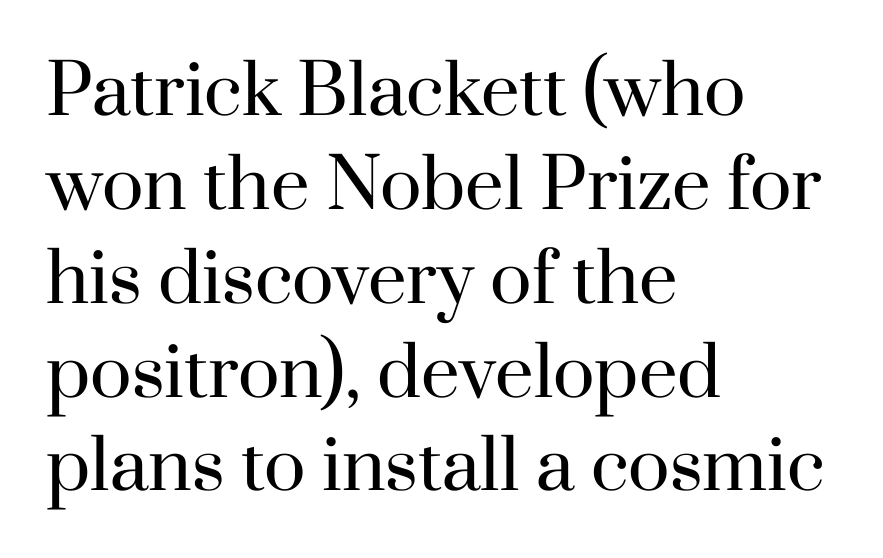
The image shows 69 px regular-weight serif type, upright; set left-aligned, normal line spacing (1.36x), normal letter spacing, not underlined; high stroke contrast and a small x-height.
